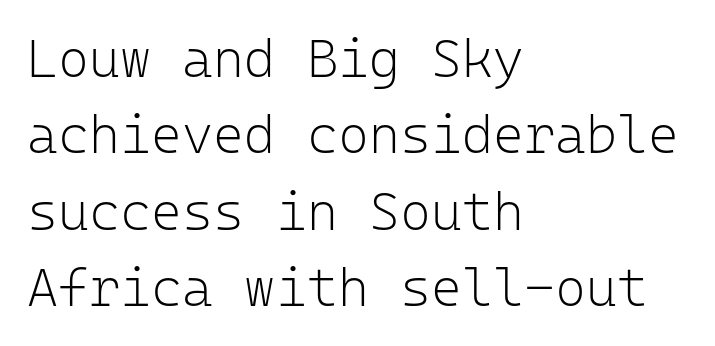
Q: Is the text bold? A: No.
Q: Is the text italic (slanted)? A: No, it is upright.
Q: Is the typeface a serif or a sans-serif typeface? A: Sans-serif.
Q: Is the text underlined? A: No.
Q: How is the paragraph aligned? A: Left-aligned.
Q: Is the spacing between letters normal or unusually wide? A: Normal.
Q: Is the spacing between lines tight, normal or loose? A: Normal.
Q: Width (condensed, normal, or wide)? A: Normal.
Q: Stroke contrast? A: Low.
Q: x-height? A: Medium.
Q: Monospaced? A: Yes.
